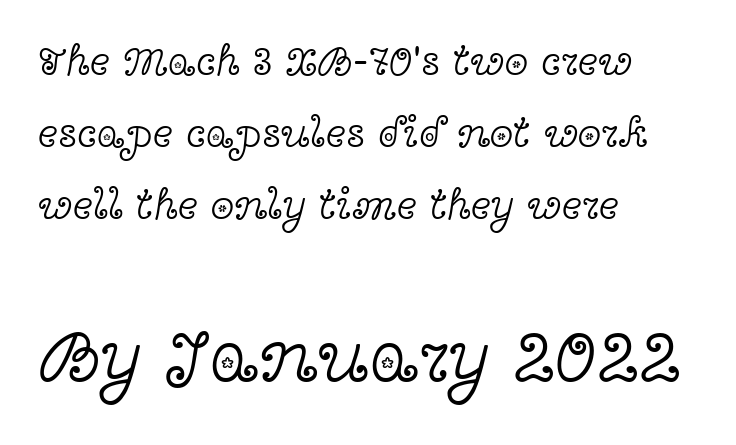
Size contrast runs from small at the top to large at the bottom. The type family on display is of the serif kind. The face used here is proportionally spaced, like ordinary book or web type. Glance below the letters and you will spot only blank space.
